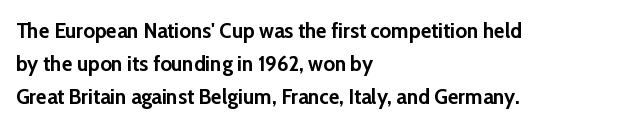
The image shows 22 px bold type, upright; set left-aligned, normal line spacing (1.49x), normal letter spacing, not underlined.
